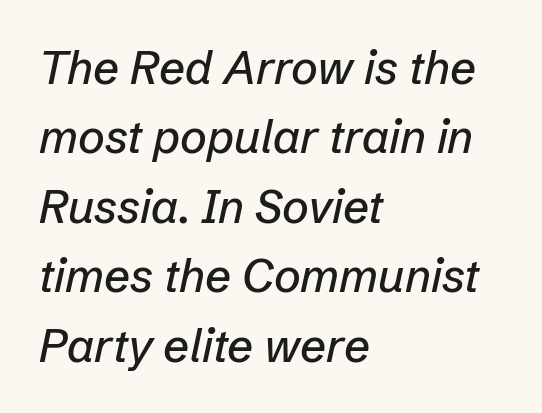
The image shows 46 px text type, italic (leaning right); set left-aligned, normal line spacing (1.51x), normal letter spacing, not underlined; low stroke contrast and a medium x-height.
